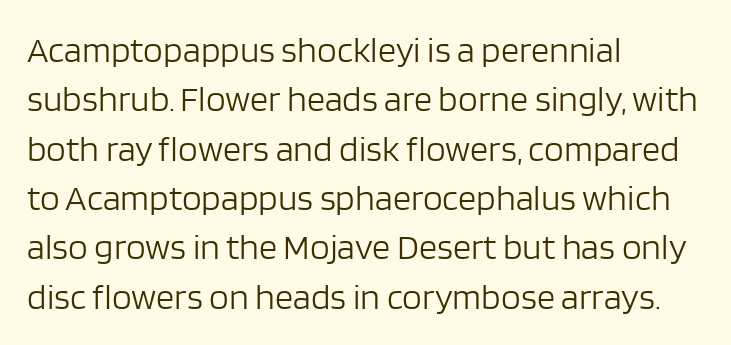
Q: Is the text bold? A: No.
Q: Is the text italic (slanted)? A: No, it is upright.
Q: Is the typeface a serif or a sans-serif typeface? A: Sans-serif.
Q: Is the text underlined? A: No.
Q: How is the paragraph aligned? A: Left-aligned.
Q: Is the spacing between letters normal or unusually wide? A: Normal.
Q: Is the spacing between lines tight, normal or loose? A: Normal.
Q: Width (condensed, normal, or wide)? A: Normal.
Q: Stroke contrast? A: Low.
Q: x-height? A: Large.
Q: Monospaced? A: No.
